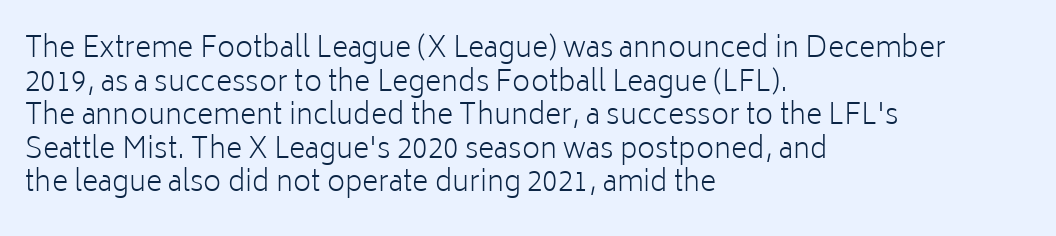
{"serif": "no", "italic": "no", "bold": "no", "weight": "light", "width": "normal", "stroke_contrast": "low", "x_height": "medium", "monospaced": "no", "underline": "no", "align": "left", "line_spacing_ratio": 1.2, "letter_spacing": "normal", "letter_spacing_em": 0.0, "glyph_px": 28}
